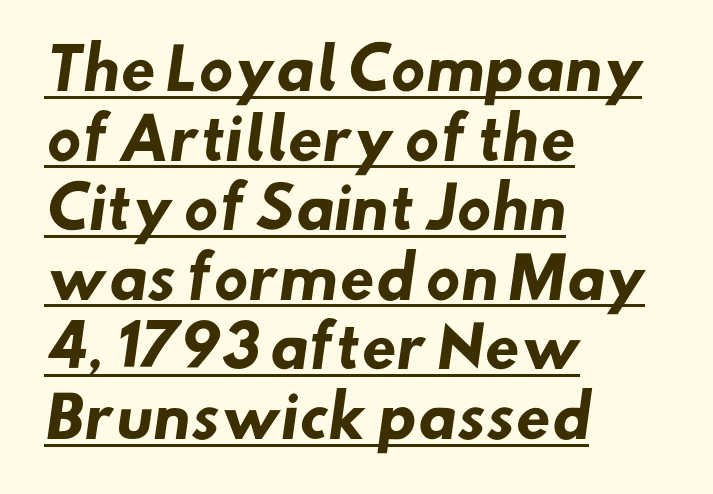
The image shows 57 px heavy sans-serif type; set left-aligned, line spacing 1.22x, normal letter spacing, underlined; low stroke contrast and a small x-height.
